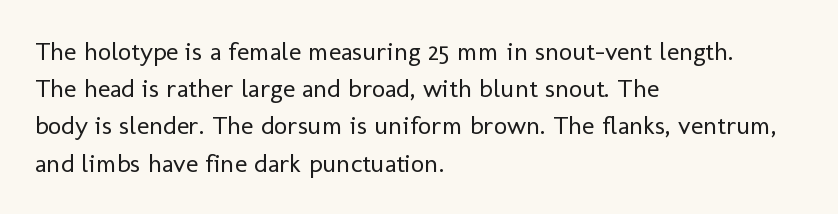
{"italic": "no", "bold": "no", "underline": "no", "align": "left", "line_spacing": "normal", "line_spacing_ratio": 1.43, "letter_spacing": "normal", "letter_spacing_em": 0.0, "glyph_px": 26}
